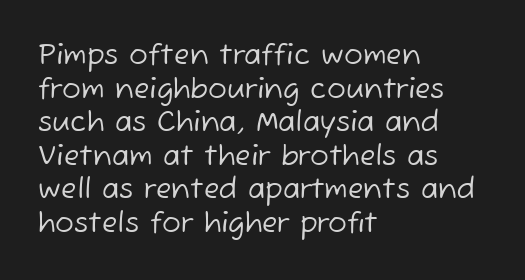
Q: Is the text bold? A: No.
Q: Is the typeface a serif or a sans-serif typeface? A: Sans-serif.
Q: Is the text underlined? A: No.
Q: How is the paragraph aligned? A: Left-aligned.
Q: Is the spacing between letters normal or unusually wide? A: Normal.
Q: Width (condensed, normal, or wide)? A: Normal.
Q: Stroke contrast? A: Low.
Q: x-height? A: Medium.
Q: Monospaced? A: No.
